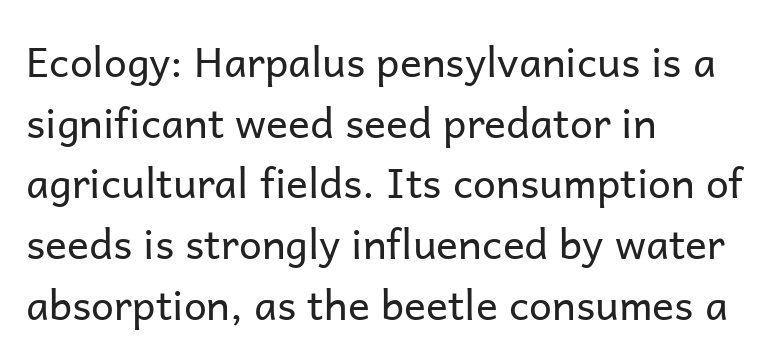
{"serif": "no", "italic": "no", "bold": "no", "weight": "regular", "width": "normal", "stroke_contrast": "low", "x_height": "medium", "monospaced": "no", "underline": "no", "align": "left", "line_spacing": "normal", "line_spacing_ratio": 1.48, "letter_spacing": "normal", "letter_spacing_em": 0.0, "glyph_px": 41}
